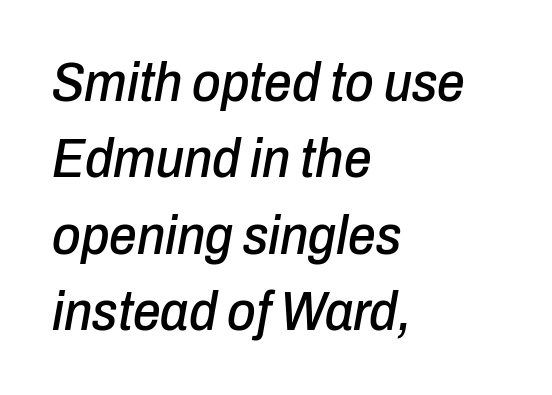
Q: Is the text italic (slanted)? A: Yes, it leans right by about 10 degrees.
Q: Is the text underlined? A: No.
Q: How is the paragraph aligned? A: Left-aligned.
Q: Is the spacing between letters normal or unusually wide? A: Normal.
Q: Is the spacing between lines tight, normal or loose? A: Normal.
Q: Width (condensed, normal, or wide)? A: Condensed.
Q: Stroke contrast? A: Low.
Q: x-height? A: Medium.
Q: Monospaced? A: No.
